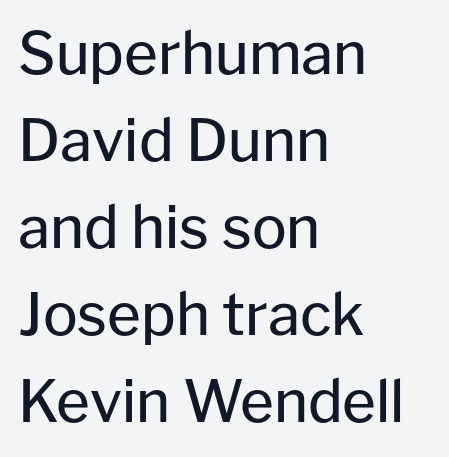
{"serif": "no", "italic": "no", "bold": "no", "weight": "regular", "width": "normal", "stroke_contrast": "low", "x_height": "medium", "monospaced": "no", "underline": "no", "align": "left", "line_spacing": "normal", "line_spacing_ratio": 1.5, "letter_spacing": "normal", "letter_spacing_em": 0.0, "glyph_px": 58}
